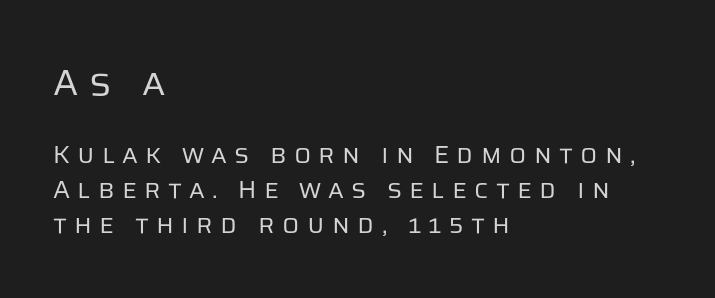
{"serif": "no", "italic": "no", "bold": "no", "weight": "regular", "width": "normal", "stroke_contrast": "low", "x_height": "large", "monospaced": "no", "underline": "no", "align": "left", "line_spacing": "normal", "line_spacing_ratio": 1.4, "letter_spacing": "wide", "letter_spacing_em": 0.29, "larger_block": "first", "size_ratio": 1.48, "glyph_px": 37}
